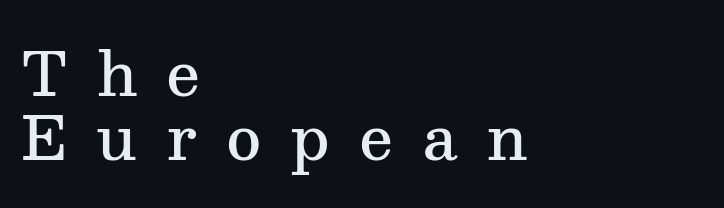
The image shows 60 px semibold serif type, upright; set left-aligned, tight line spacing (1.07x), unusually wide letter spacing (+0.48 em), not underlined; medium stroke contrast and a medium x-height.
